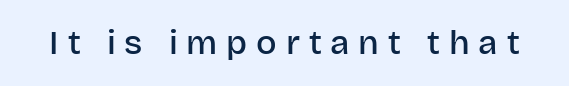
The image shows 34 px semibold sans-serif type, upright; set unusually wide letter spacing (+0.26 em), not underlined; low stroke contrast and a large x-height.
